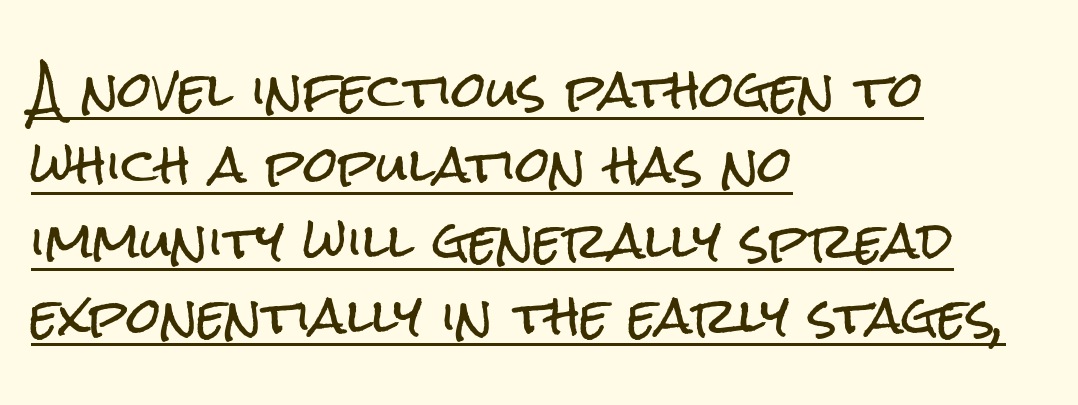
{"serif": "no", "italic": "no", "width": "condensed", "stroke_contrast": "low", "x_height": "medium", "monospaced": "no", "underline": "yes", "align": "left", "line_spacing": "normal", "line_spacing_ratio": 1.54, "letter_spacing": "normal", "letter_spacing_em": 0.0, "glyph_px": 49}
